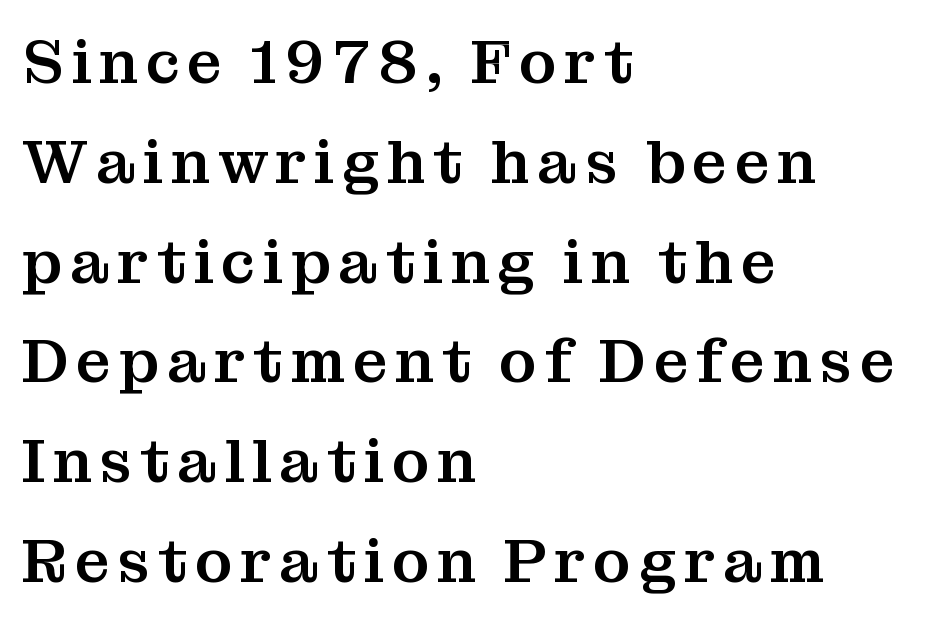
Q: Is the text italic (slanted)? A: No, it is upright.
Q: Is the typeface a serif or a sans-serif typeface? A: Serif.
Q: Is the text underlined? A: No.
Q: How is the paragraph aligned? A: Left-aligned.
Q: Is the spacing between lines tight, normal or loose? A: Normal.
Q: Width (condensed, normal, or wide)? A: Normal.
Q: Stroke contrast? A: Medium.
Q: x-height? A: Medium.
Q: Monospaced? A: No.
